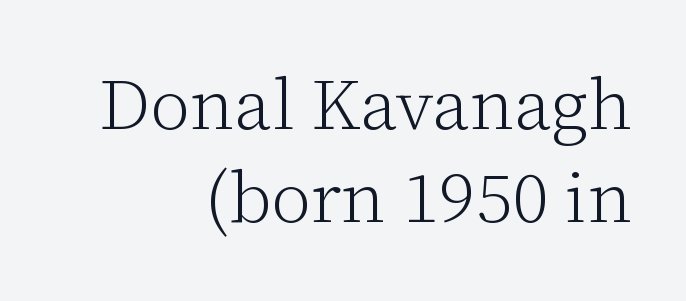
Yep, those are serifs on the letters. The ragged edge is on the left, which tells us the setting is flush right. Underline: absent. The typeface has the unassuming heft of standard copy or less.
